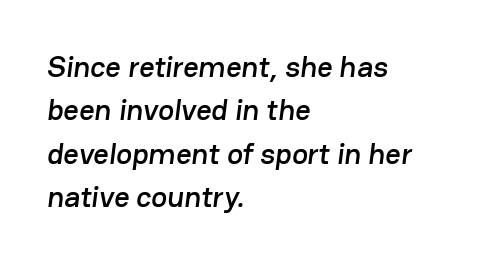
{"serif": "no", "width": "normal", "stroke_contrast": "low", "x_height": "medium", "monospaced": "no", "underline": "no", "align": "left", "line_spacing": "normal", "line_spacing_ratio": 1.45, "letter_spacing": "normal", "letter_spacing_em": 0.0, "glyph_px": 30}
